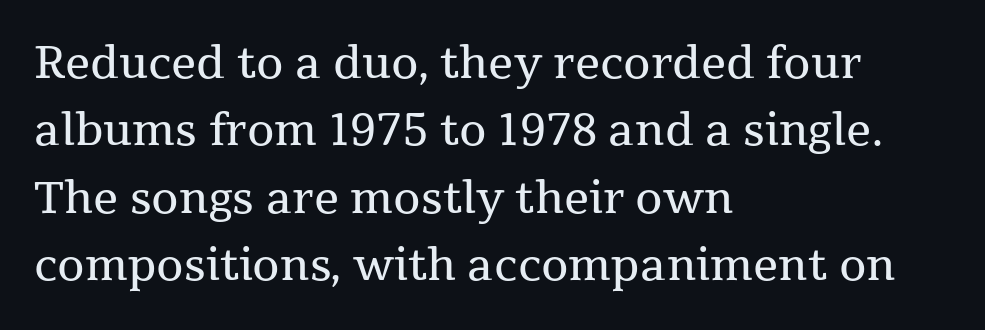
{"serif": "yes", "italic": "no", "bold": "no", "weight": "regular", "width": "normal", "stroke_contrast": "medium", "x_height": "medium", "monospaced": "no", "underline": "no", "align": "left", "line_spacing": "normal", "line_spacing_ratio": 1.53, "letter_spacing": "normal", "letter_spacing_em": 0.0, "glyph_px": 44}
